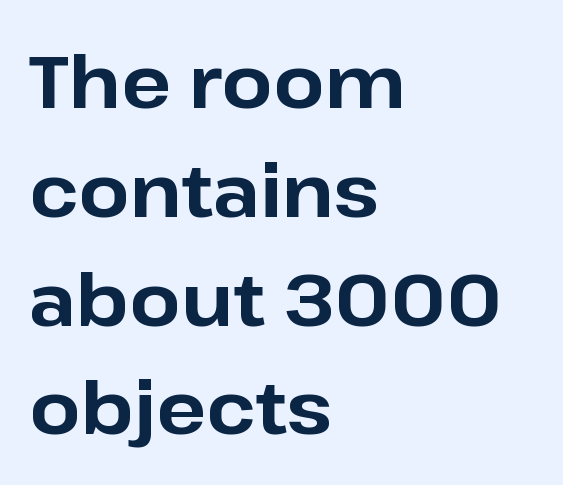
This sample uses plain, unmodified letter spacing. A normal amount of white space separates one row of letters from the next. Which margin do the lines hug? The left one — the right edge is uneven. Just letters on the line, the space beneath them empty.
